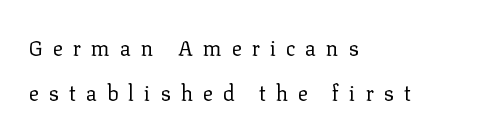
The image shows 21 px text type, upright; set left-aligned, loose line spacing (2.13x), unusually wide letter spacing (+0.47 em), not underlined.
